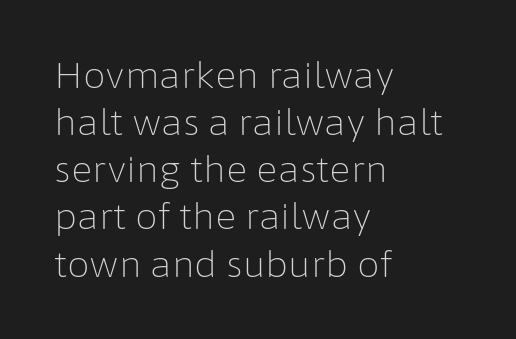
The image shows 36 px light sans-serif type, upright; set left-aligned, normal line spacing (1.31x), normal letter spacing, not underlined; low stroke contrast and a medium x-height.
